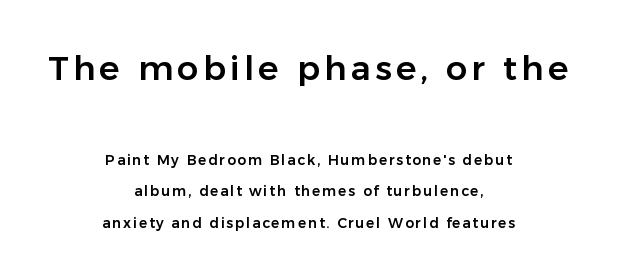
{"serif": "no", "italic": "no", "width": "normal", "stroke_contrast": "low", "x_height": "medium", "monospaced": "no", "underline": "no", "align": "center", "line_spacing": "loose", "line_spacing_ratio": 2.25, "larger_block": "first", "size_ratio": 2.43, "glyph_px": 34}
